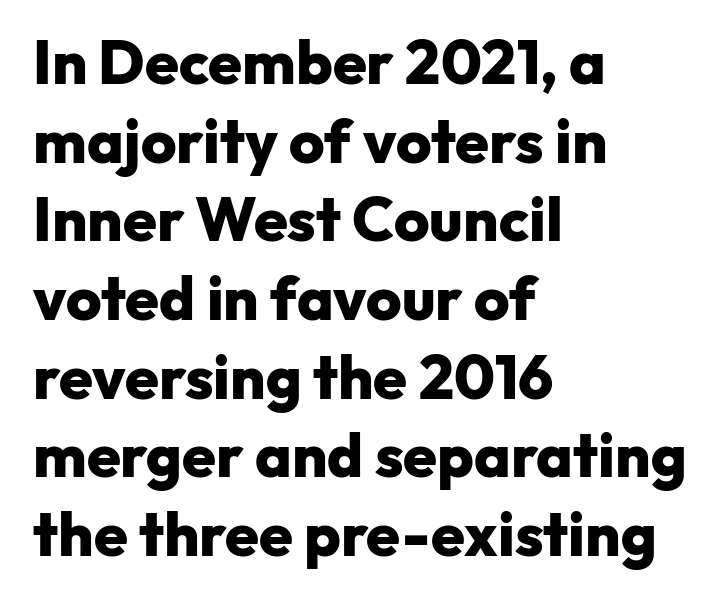
Tall strokes in this sample are plumb rather than angled. Is this a fixed-width face? No — the glyphs have proportional, varying widths. Descenders are the only things crossing below the line. Compared with typical paragraphs, the rows here are spaced about the same.
